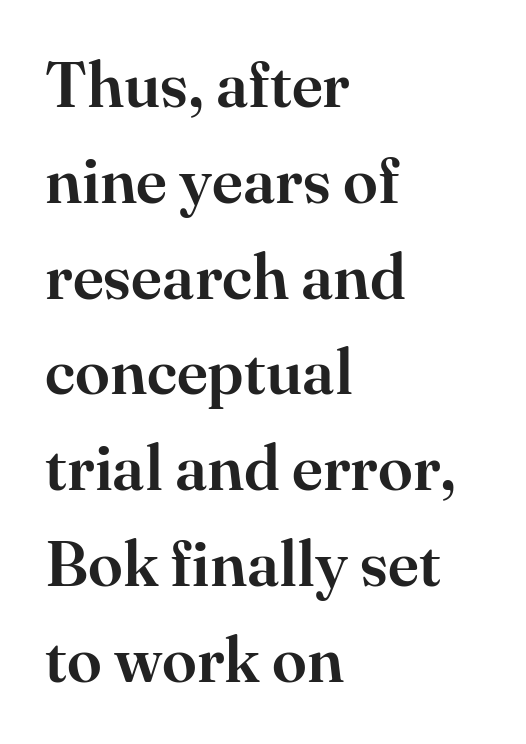
{"serif": "yes", "italic": "no", "width": "normal", "stroke_contrast": "high", "x_height": "small", "monospaced": "no", "underline": "no", "align": "left", "line_spacing": "normal", "line_spacing_ratio": 1.52, "letter_spacing": "normal", "letter_spacing_em": 0.0, "glyph_px": 63}
